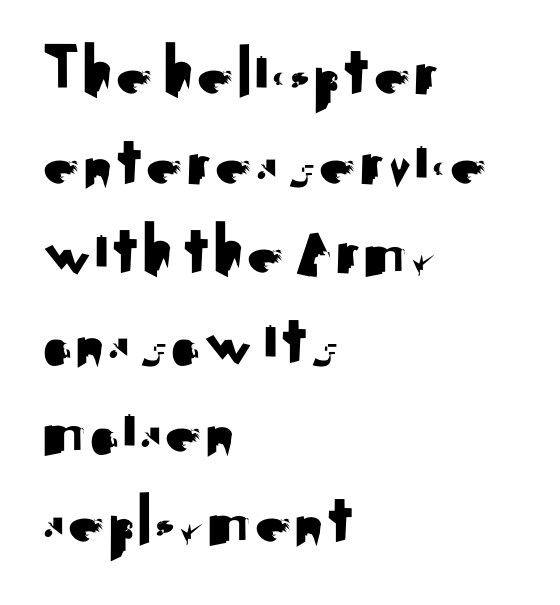
The image shows 74 px sans-serif type, upright; set left-aligned, line spacing 1.21x, normal letter spacing, not underlined; medium stroke contrast and a small x-height.
